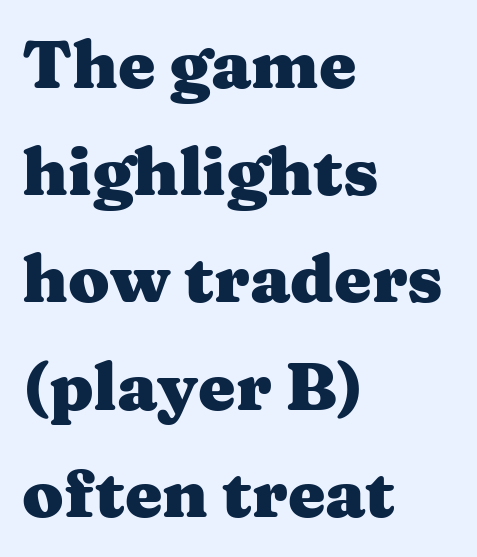
The image shows 67 px heavy, wide serif type, upright; set left-aligned, normal line spacing (1.6x), normal letter spacing, not underlined; medium stroke contrast and a medium x-height.
